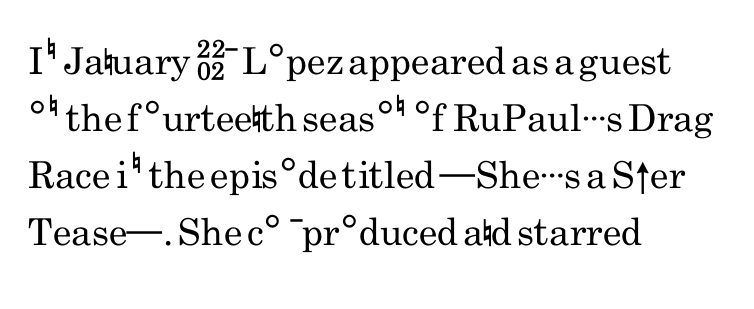
The letters advance in unequal steps, a hallmark of proportional type. Does extra space separate the letters? No, they use regular spacing. The characters are drawn with everyday or finer stroke widths. Check where the strokes stop: nothing finishes them off — pure sans. The foot of each line stays bare and open. The compositor pushed each line to the left boundary.
